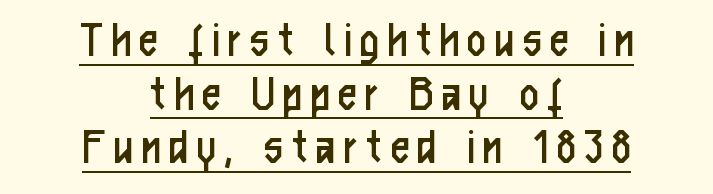
Q: Is the text bold? A: No.
Q: Is the text italic (slanted)? A: No, it is upright.
Q: Is the typeface a serif or a sans-serif typeface? A: Sans-serif.
Q: Is the text underlined? A: Yes.
Q: How is the paragraph aligned? A: Centered.
Q: Is the spacing between lines tight, normal or loose? A: Tight.
Q: Width (condensed, normal, or wide)? A: Condensed.
Q: Stroke contrast? A: Low.
Q: x-height? A: Medium.
Q: Monospaced? A: No.
